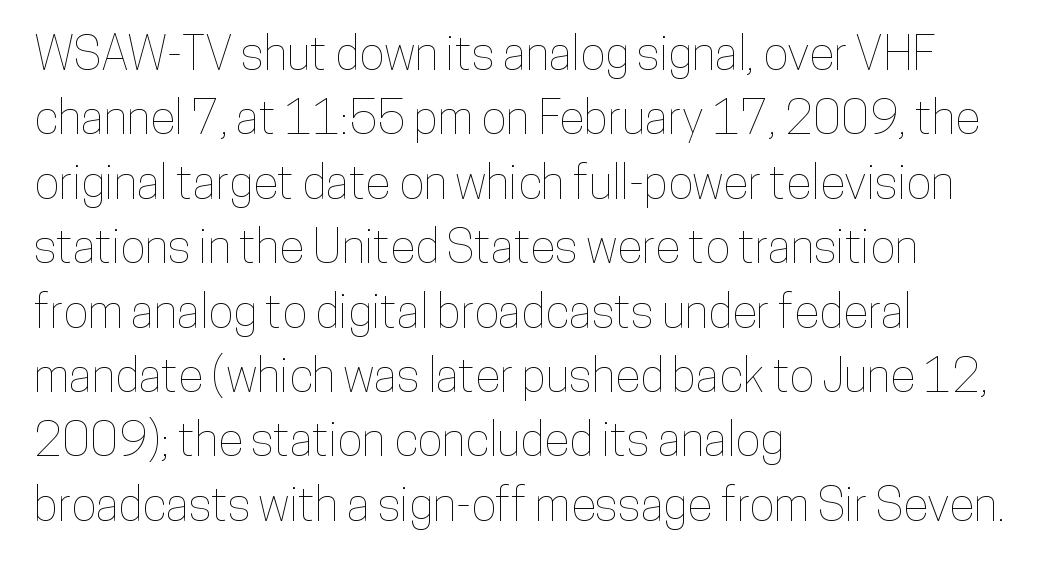
{"italic": "no", "width": "condensed", "stroke_contrast": "low", "x_height": "medium", "monospaced": "no", "underline": "no", "align": "left", "line_spacing": "normal", "line_spacing_ratio": 1.37, "letter_spacing": "normal", "letter_spacing_em": 0.0, "glyph_px": 47}
